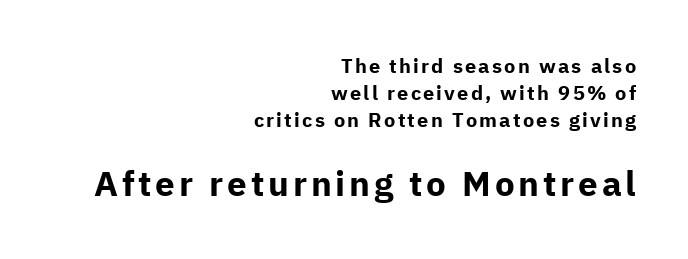
{"serif": "no", "italic": "no", "bold": "yes", "weight": "bold", "width": "normal", "stroke_contrast": "low", "x_height": "medium", "monospaced": "no", "underline": "no", "align": "right", "line_spacing": "normal", "line_spacing_ratio": 1.34, "larger_block": "second", "size_ratio": 1.75, "glyph_px": 35}
